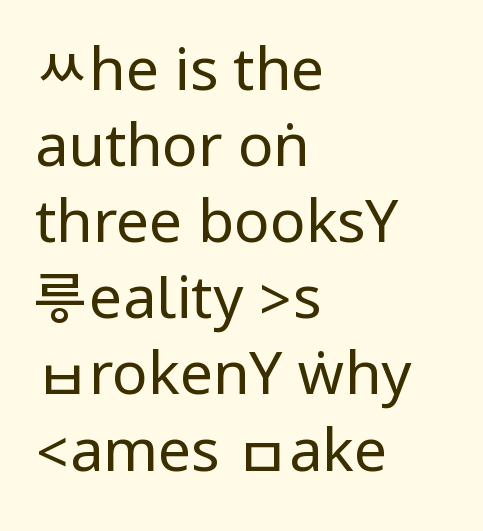
Q: Is the text bold? A: No.
Q: Is the text italic (slanted)? A: No, it is upright.
Q: Is the typeface a serif or a sans-serif typeface? A: Sans-serif.
Q: Is the text underlined? A: No.
Q: How is the paragraph aligned? A: Left-aligned.
Q: Is the spacing between letters normal or unusually wide? A: Normal.
Q: Is the spacing between lines tight, normal or loose? A: Normal.
Q: Width (condensed, normal, or wide)? A: Condensed.
Q: Stroke contrast? A: Low.
